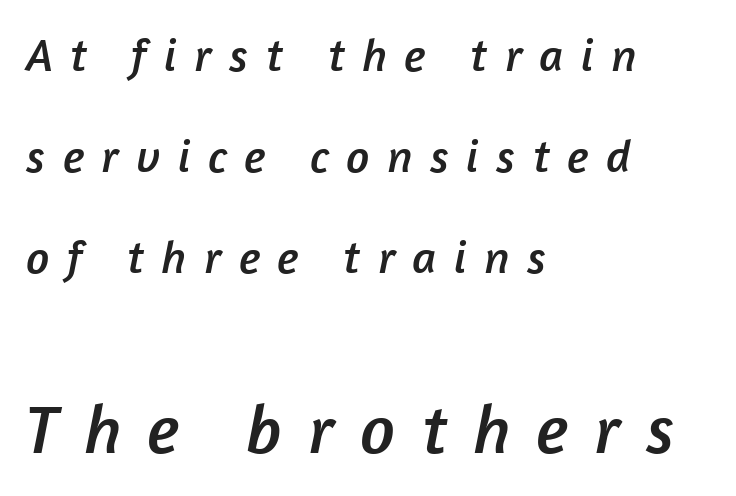
{"serif": "no", "width": "normal", "stroke_contrast": "low", "x_height": "medium", "monospaced": "no", "underline": "no", "align": "left", "line_spacing": "loose", "line_spacing_ratio": 2.2, "letter_spacing": "wide", "letter_spacing_em": 0.38, "larger_block": "second", "size_ratio": 1.5, "glyph_px": 69}
